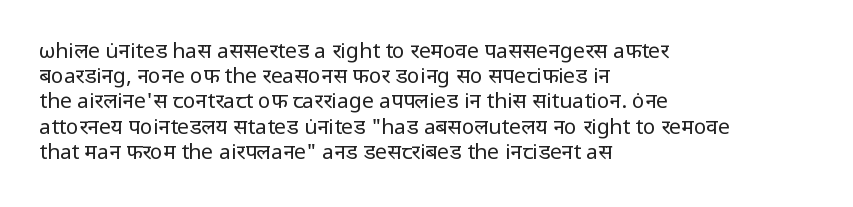
Q: Is the text bold? A: No.
Q: Is the text italic (slanted)? A: No, it is upright.
Q: Is the text underlined? A: No.
Q: How is the paragraph aligned? A: Left-aligned.
Q: Is the spacing between letters normal or unusually wide? A: Normal.
